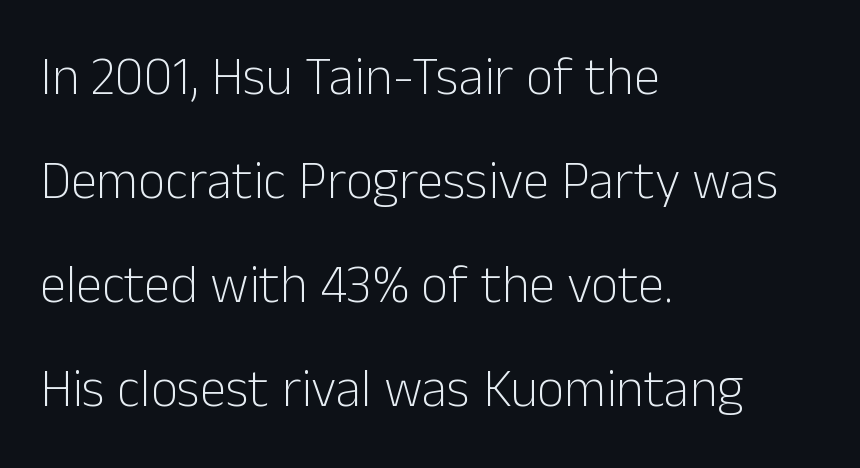
The image shows 53 px light sans-serif type, upright; set left-aligned, loose line spacing (1.96x), normal letter spacing, not underlined; low stroke contrast and a medium x-height.
